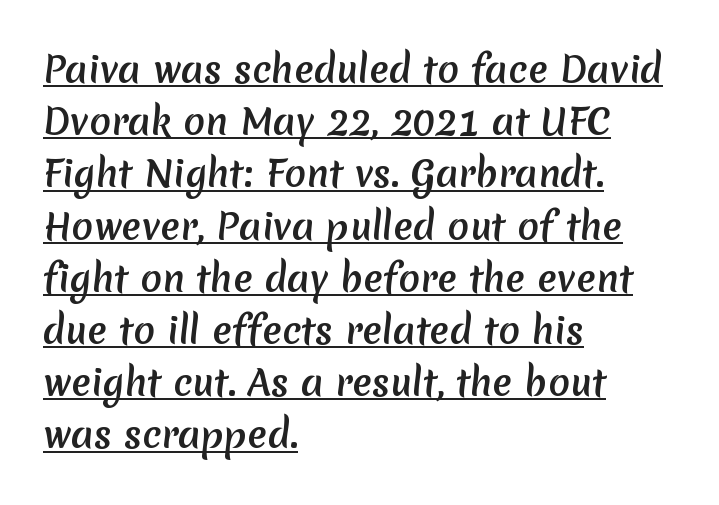
No feet cap the strokes, marking this as sans-serif type. The block of text has a typical density, with ordinary space between rows. Underlined type. Tracking here is standard; glyphs follow each other at the usual distance. The passage shown is typed in a proportional face where columns would drift.
